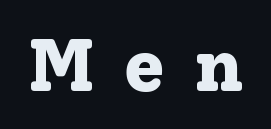
{"serif": "yes", "italic": "no", "bold": "yes", "weight": "bold", "width": "normal", "stroke_contrast": "low", "x_height": "medium", "monospaced": "no", "underline": "no", "letter_spacing": "wide", "letter_spacing_em": 0.38, "glyph_px": 75}
